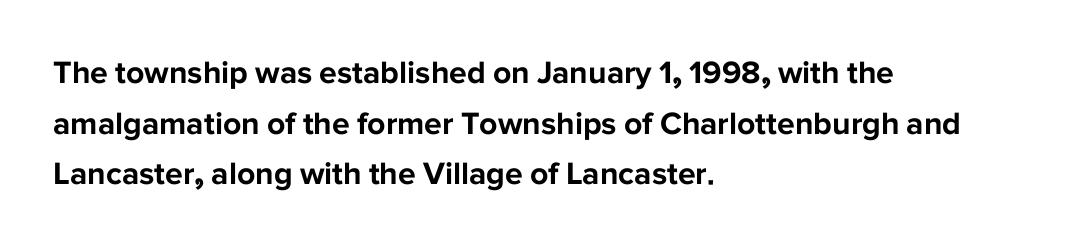
Notice how thick the strokes are: this is what a full bold looks like. The typeface chosen for these lines omits serifs. This sample has the flowing, uneven cadence of proportional lettering. The lines in this sample share a left origin and differ only in where they stop. These lines keep a tight, regular rhythm from letter to letter.
